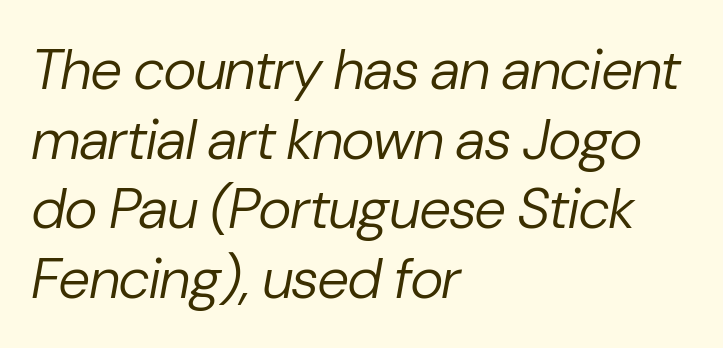
Q: Is the text bold? A: No.
Q: Is the text italic (slanted)? A: Yes, it leans right by about 10 degrees.
Q: Is the text underlined? A: No.
Q: How is the paragraph aligned? A: Left-aligned.
Q: Is the spacing between letters normal or unusually wide? A: Normal.
Q: Width (condensed, normal, or wide)? A: Normal.
Q: Stroke contrast? A: Low.
Q: x-height? A: Medium.
Q: Monospaced? A: No.
